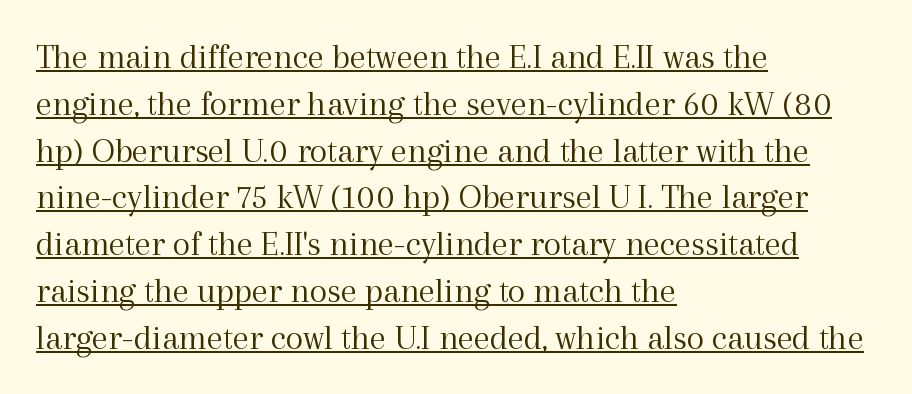
A light-to-regular cut is what we see here. This is roman type, the default non-slanted kind. The rendering uses natural spacing where letterforms have individual widths. The lettering is marked with a stroke running underneath it. Each line starts at the same left margin while the right side varies. This rendering employs a face with finishing strokes, i.e., a serif.
